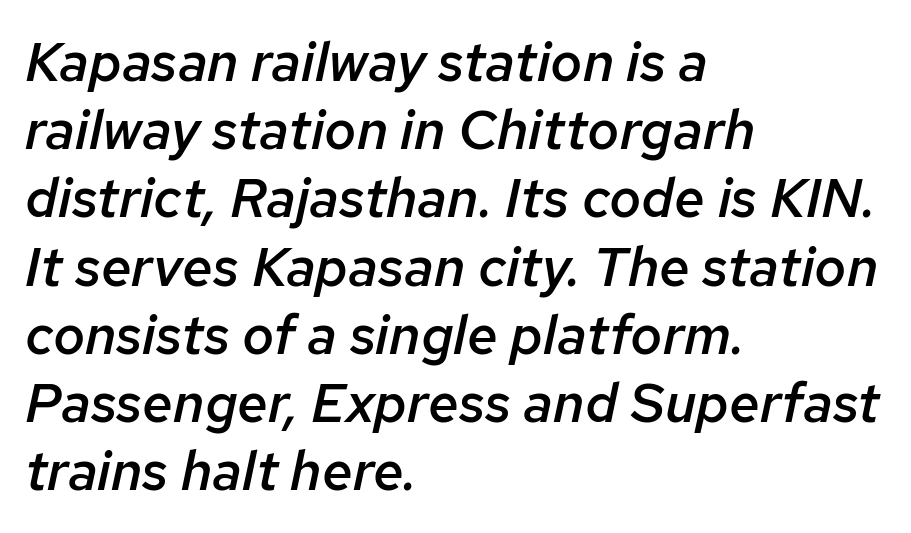
The image shows 55 px semibold type, italic (leaning right); set left-aligned, line spacing 1.24x, normal letter spacing, not underlined; low stroke contrast and a medium x-height.
